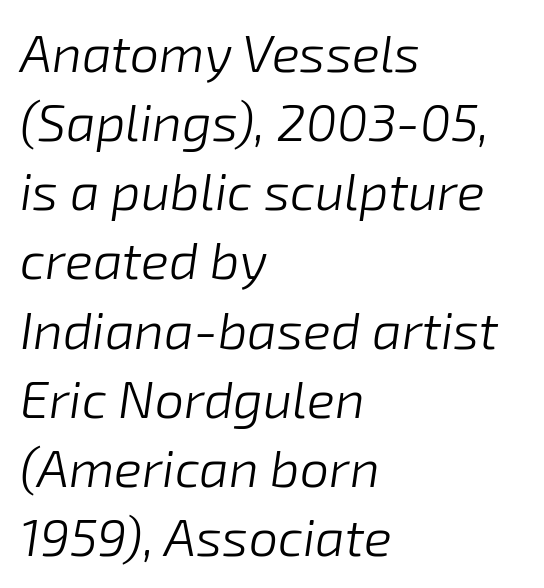
{"italic": "yes", "lean": "right", "slant_degrees": 8, "bold": "no", "weight": "light", "width": "normal", "stroke_contrast": "low", "x_height": "medium", "monospaced": "no", "underline": "no", "align": "left", "line_spacing": "normal", "line_spacing_ratio": 1.33, "letter_spacing": "normal", "letter_spacing_em": 0.0, "glyph_px": 52}
